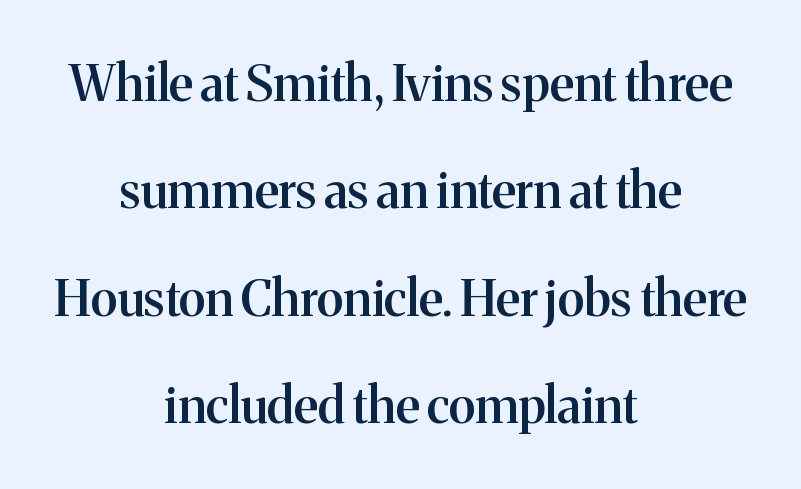
Q: Is the text bold? A: Semi-bold.
Q: Is the text italic (slanted)? A: No, it is upright.
Q: Is the typeface a serif or a sans-serif typeface? A: Serif.
Q: Is the text underlined? A: No.
Q: How is the paragraph aligned? A: Centered.
Q: Is the spacing between letters normal or unusually wide? A: Normal.
Q: Is the spacing between lines tight, normal or loose? A: Loose.
Q: Width (condensed, normal, or wide)? A: Normal.
Q: Stroke contrast? A: Medium.
Q: x-height? A: Medium.
Q: Monospaced? A: No.
